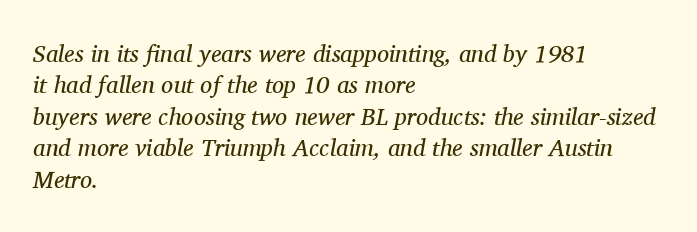
{"italic": "yes", "lean": "right", "slant_degrees": 11, "bold": "no", "underline": "no", "align": "left", "line_spacing": "normal", "line_spacing_ratio": 1.31, "letter_spacing": "normal", "letter_spacing_em": 0.0, "glyph_px": 24}
